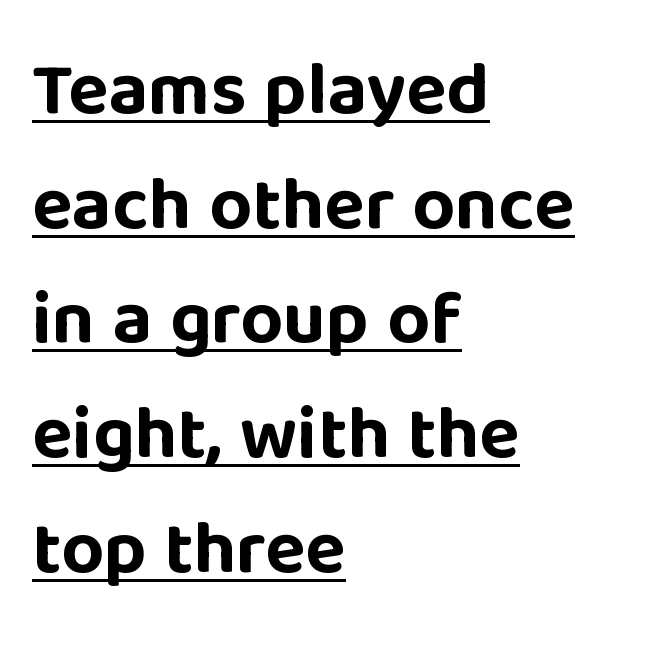
{"serif": "no", "italic": "no", "bold": "yes", "weight": "bold", "width": "normal", "stroke_contrast": "low", "x_height": "large", "monospaced": "no", "underline": "yes", "align": "left", "line_spacing": "normal", "line_spacing_ratio": 1.53, "letter_spacing": "normal", "letter_spacing_em": 0.0, "glyph_px": 75}
